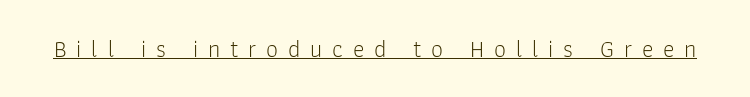
The image shows 24 px text type, upright; set unusually wide letter spacing (+0.41 em), underlined.
